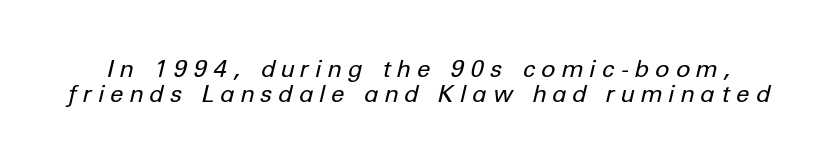
{"italic": "yes", "lean": "right", "slant_degrees": 12, "bold": "no", "underline": "no", "line_spacing": "tight", "line_spacing_ratio": 1.05, "letter_spacing": "wide", "letter_spacing_em": 0.28, "glyph_px": 24}
